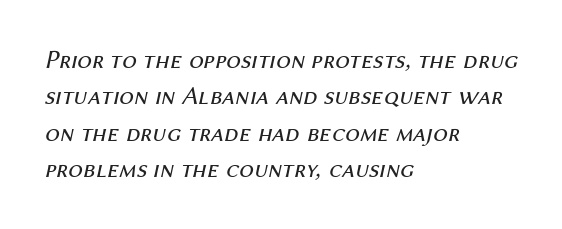
A typesetter would call this leading conventional body-copy spacing. The zone under the glyphs is completely vacant. Casual observation: everything's shoved over to the left. Caption: standard tracking, unaltered. It's the slanting kind of type.
